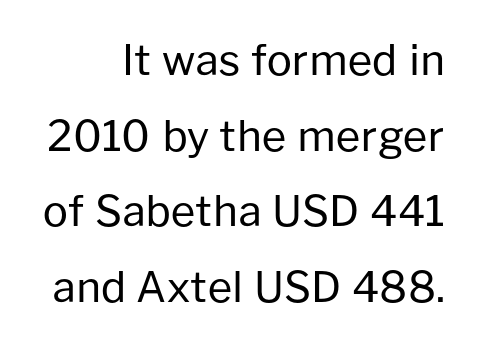
The image shows 42 px regular-weight sans-serif type, upright; set line spacing 1.8x, normal letter spacing, not underlined; low stroke contrast and a medium x-height.
